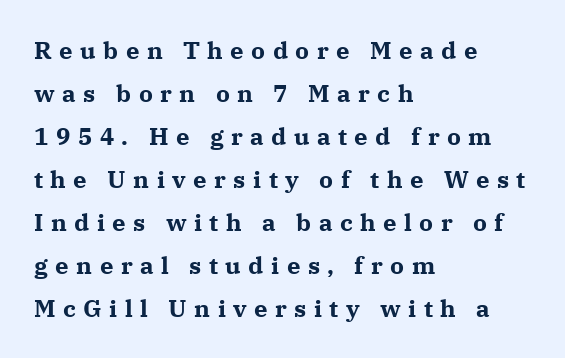
Does the lettering tilt? It doesn't — this is upright. Look at the tracking — it's clearly loosened, letters drifting apart. The rag falls on the right side of this text block. Weight check: bold — yes, fully. The space beneath each line is pristine and unruled.
